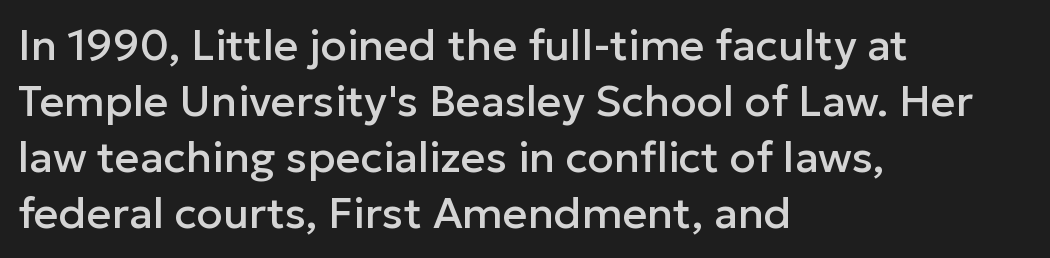
Q: Is the text italic (slanted)? A: No, it is upright.
Q: Is the typeface a serif or a sans-serif typeface? A: Sans-serif.
Q: Is the text underlined? A: No.
Q: How is the paragraph aligned? A: Left-aligned.
Q: Is the spacing between letters normal or unusually wide? A: Normal.
Q: Is the spacing between lines tight, normal or loose? A: Normal.
Q: Width (condensed, normal, or wide)? A: Normal.
Q: Stroke contrast? A: Low.
Q: x-height? A: Medium.
Q: Monospaced? A: No.
